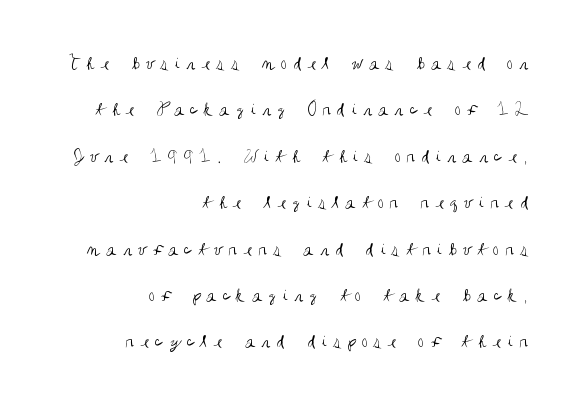
{"bold": "no", "underline": "no", "align": "right", "line_spacing": "loose", "line_spacing_ratio": 2.32, "letter_spacing": "wide", "letter_spacing_em": 0.29, "glyph_px": 20}
